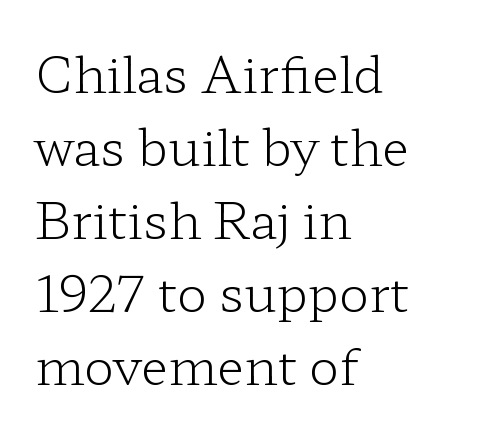
Q: Is the text bold? A: No.
Q: Is the text italic (slanted)? A: No, it is upright.
Q: Is the typeface a serif or a sans-serif typeface? A: Serif.
Q: Is the text underlined? A: No.
Q: How is the paragraph aligned? A: Left-aligned.
Q: Is the spacing between letters normal or unusually wide? A: Normal.
Q: Is the spacing between lines tight, normal or loose? A: Normal.
Q: Width (condensed, normal, or wide)? A: Wide.
Q: Stroke contrast? A: Low.
Q: x-height? A: Medium.
Q: Monospaced? A: No.
